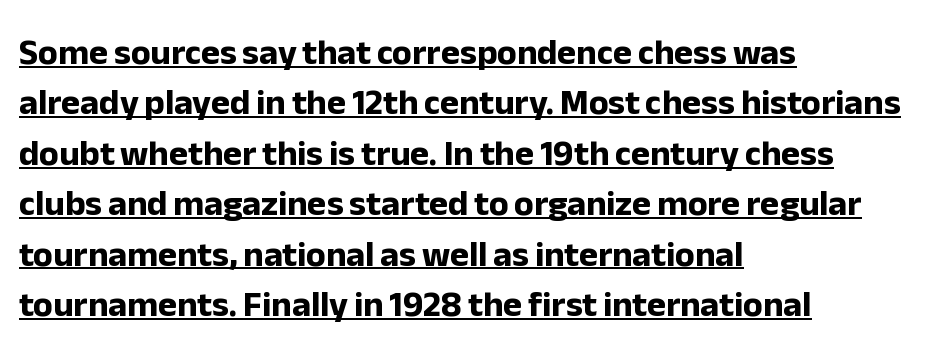
{"serif": "no", "italic": "no", "bold": "yes", "weight": "bold", "width": "normal", "stroke_contrast": "low", "x_height": "medium", "monospaced": "no", "underline": "yes", "align": "left", "line_spacing": "normal", "line_spacing_ratio": 1.4, "letter_spacing": "normal", "letter_spacing_em": 0.0, "glyph_px": 36}
